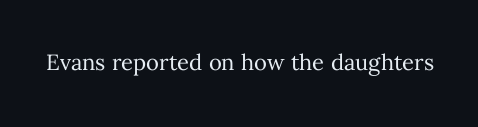
Q: Is the text bold? A: No.
Q: Is the text italic (slanted)? A: No, it is upright.
Q: Is the text underlined? A: No.
Q: Is the spacing between letters normal or unusually wide? A: Normal.
